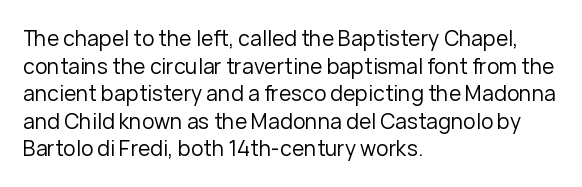
{"italic": "no", "bold": "no", "underline": "no", "align": "left", "line_spacing": "normal", "line_spacing_ratio": 1.31, "letter_spacing": "normal", "letter_spacing_em": 0.0, "glyph_px": 21}
